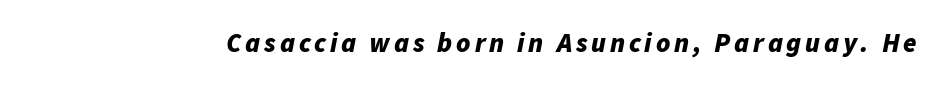
The passage shown is emphatically bold. Slanted lettering throughout. Each row of text sits above clean, open space.
